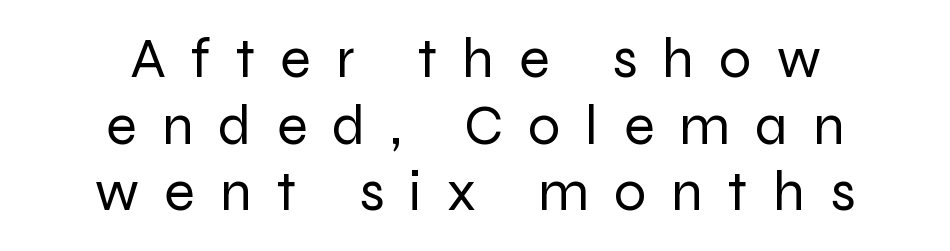
Q: Is the text bold? A: No.
Q: Is the text italic (slanted)? A: No, it is upright.
Q: Is the typeface a serif or a sans-serif typeface? A: Sans-serif.
Q: Is the text underlined? A: No.
Q: How is the paragraph aligned? A: Centered.
Q: Is the spacing between letters normal or unusually wide? A: Unusually wide.
Q: Width (condensed, normal, or wide)? A: Normal.
Q: Stroke contrast? A: Low.
Q: x-height? A: Medium.
Q: Monospaced? A: No.
